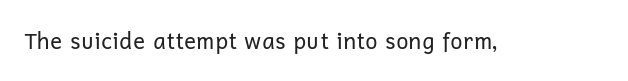
{"italic": "no", "bold": "no", "underline": "no", "letter_spacing": "normal", "letter_spacing_em": 0.0, "glyph_px": 22}
